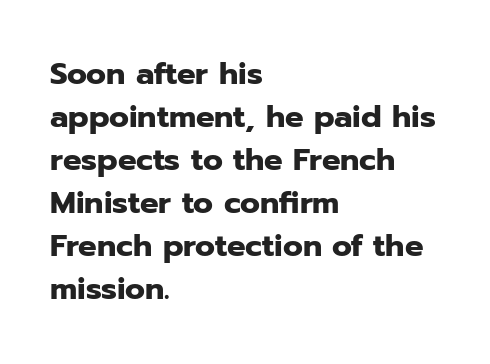
Q: Is the text bold? A: Yes.
Q: Is the text italic (slanted)? A: No, it is upright.
Q: Is the typeface a serif or a sans-serif typeface? A: Sans-serif.
Q: Is the text underlined? A: No.
Q: How is the paragraph aligned? A: Left-aligned.
Q: Is the spacing between letters normal or unusually wide? A: Normal.
Q: Is the spacing between lines tight, normal or loose? A: Normal.
Q: Width (condensed, normal, or wide)? A: Normal.
Q: Stroke contrast? A: Low.
Q: x-height? A: Medium.
Q: Monospaced? A: No.
